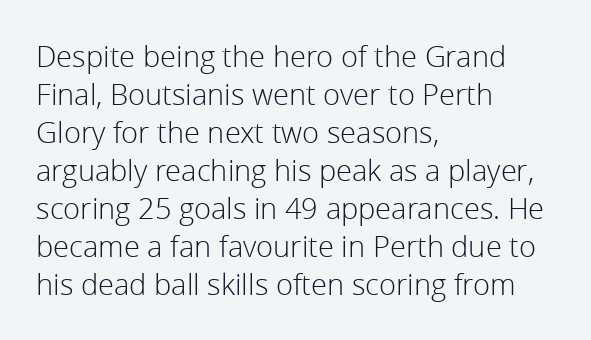
{"serif": "no", "italic": "no", "bold": "no", "weight": "light", "width": "normal", "stroke_contrast": "low", "x_height": "medium", "monospaced": "no", "underline": "no", "align": "left", "line_spacing": "normal", "line_spacing_ratio": 1.31, "letter_spacing": "normal", "letter_spacing_em": 0.0, "glyph_px": 29}
